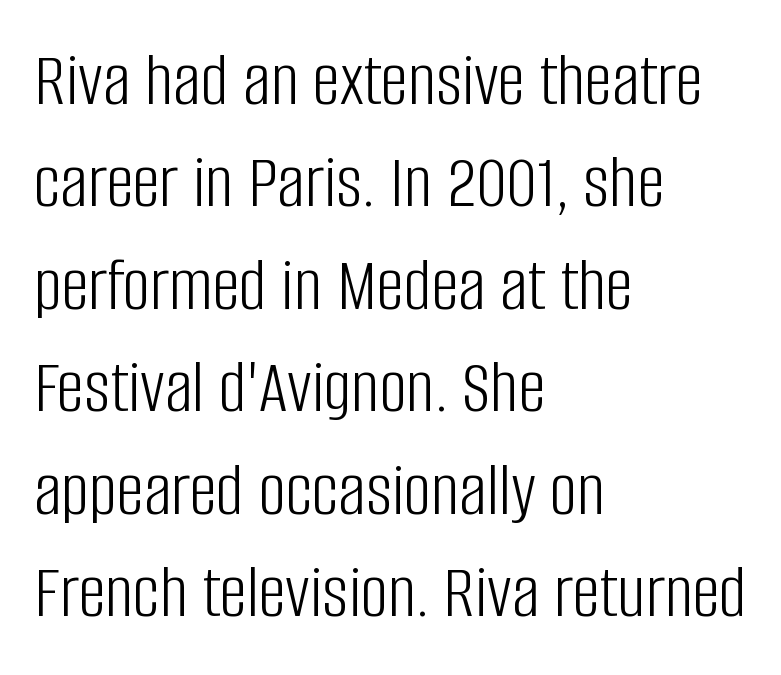
{"serif": "no", "italic": "no", "bold": "no", "weight": "light", "width": "condensed", "stroke_contrast": "low", "x_height": "large", "monospaced": "no", "underline": "no", "align": "left", "line_spacing": "normal", "line_spacing_ratio": 1.33, "letter_spacing": "normal", "letter_spacing_em": 0.0, "glyph_px": 77}
